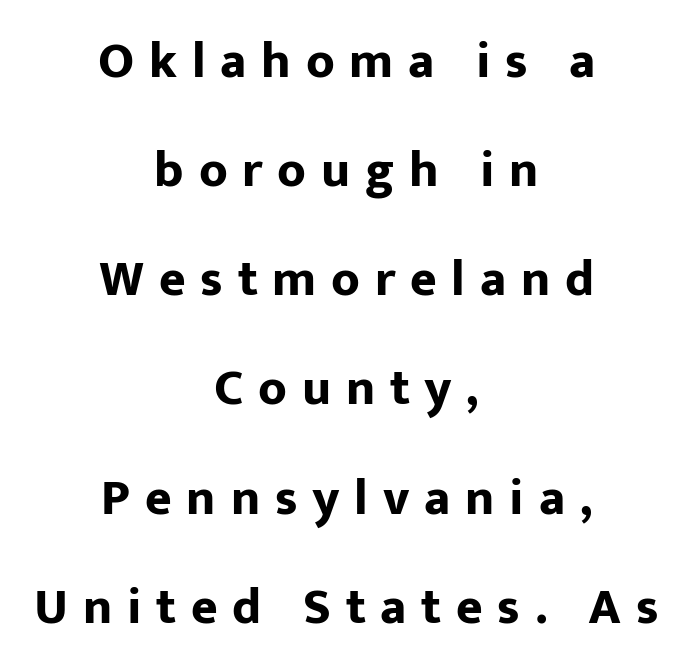
Posture: upright roman. A dark, heavy texture on the line: the type is bold. The foot of each line stays bare and open. This sample trades compactness for vertical openness between lines. Layout note: lines centered. Do the characters align in a grid? No, the font is proportional.
